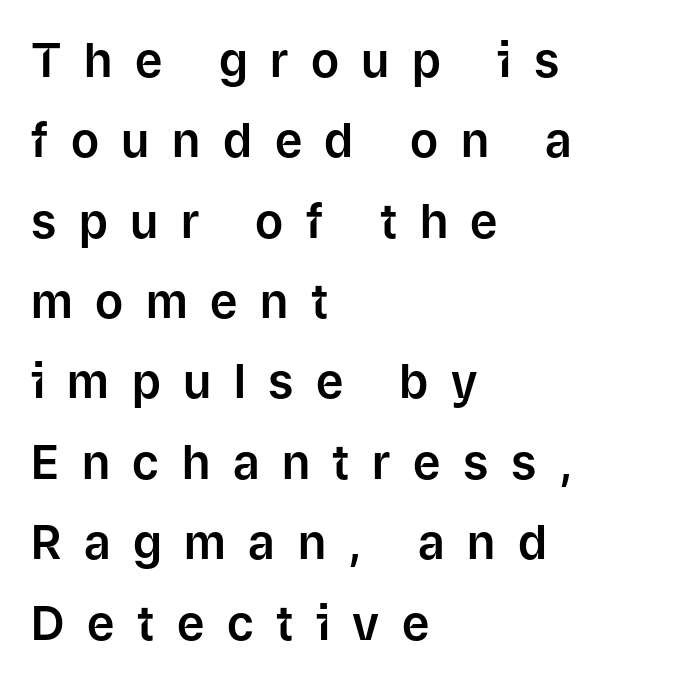
Q: Is the text italic (slanted)? A: No, it is upright.
Q: Is the typeface a serif or a sans-serif typeface? A: Sans-serif.
Q: Is the text underlined? A: No.
Q: How is the paragraph aligned? A: Left-aligned.
Q: Is the spacing between letters normal or unusually wide? A: Unusually wide.
Q: Width (condensed, normal, or wide)? A: Normal.
Q: Stroke contrast? A: Low.
Q: x-height? A: Medium.
Q: Monospaced? A: No.
